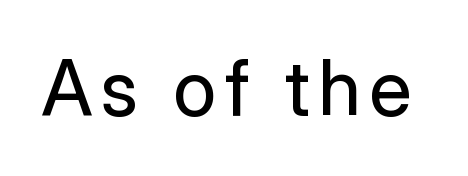
{"serif": "no", "italic": "no", "bold": "no", "weight": "regular", "width": "normal", "stroke_contrast": "low", "x_height": "medium", "monospaced": "no", "underline": "no", "glyph_px": 77}
